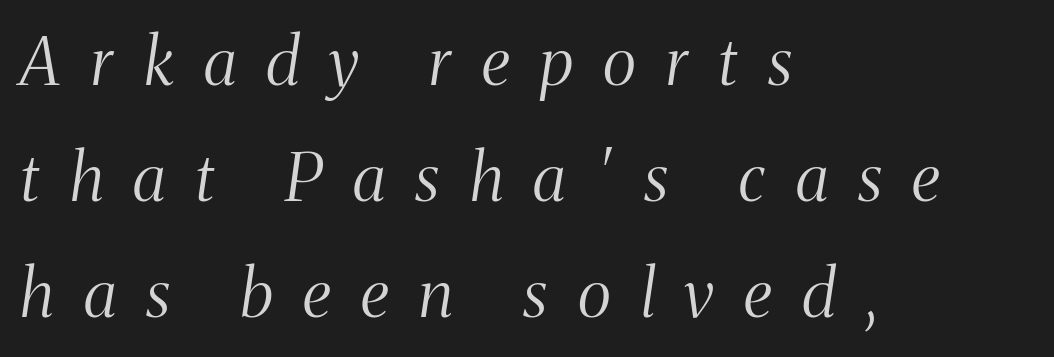
Q: Is the text bold? A: No.
Q: Is the text italic (slanted)? A: Yes, it leans right by about 8 degrees.
Q: Is the typeface a serif or a sans-serif typeface? A: Serif.
Q: Is the text underlined? A: No.
Q: How is the paragraph aligned? A: Left-aligned.
Q: Is the spacing between letters normal or unusually wide? A: Unusually wide.
Q: Width (condensed, normal, or wide)? A: Condensed.
Q: Stroke contrast? A: Medium.
Q: x-height? A: Medium.
Q: Monospaced? A: No.
